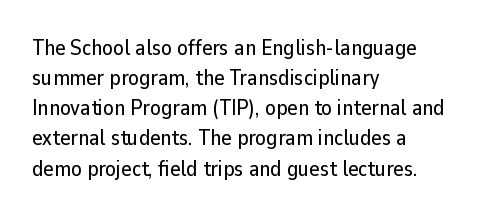
Q: Is the text italic (slanted)? A: No, it is upright.
Q: Is the text underlined? A: No.
Q: How is the paragraph aligned? A: Left-aligned.
Q: Is the spacing between letters normal or unusually wide? A: Normal.
Q: Is the spacing between lines tight, normal or loose? A: Normal.
